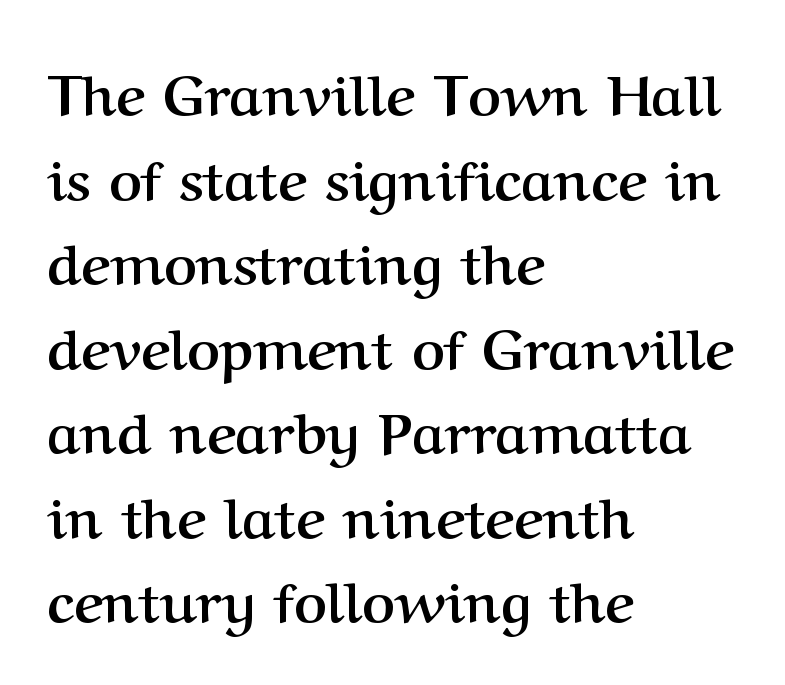
Q: Is the text bold? A: Yes.
Q: Is the text italic (slanted)? A: No, it is upright.
Q: Is the typeface a serif or a sans-serif typeface? A: Serif.
Q: Is the text underlined? A: No.
Q: How is the paragraph aligned? A: Left-aligned.
Q: Is the spacing between letters normal or unusually wide? A: Normal.
Q: Is the spacing between lines tight, normal or loose? A: Normal.
Q: Width (condensed, normal, or wide)? A: Normal.
Q: Stroke contrast? A: Medium.
Q: x-height? A: Medium.
Q: Monospaced? A: No.
